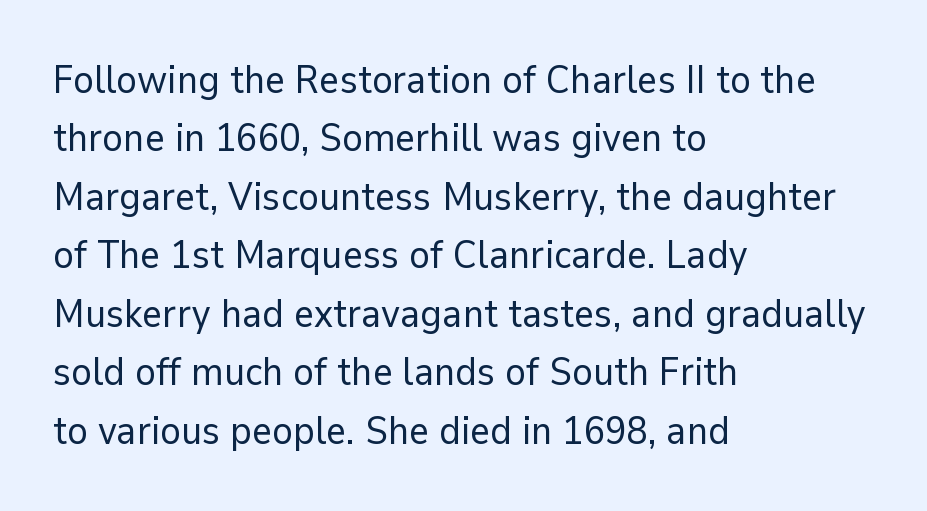
Q: Is the text bold? A: No.
Q: Is the text italic (slanted)? A: No, it is upright.
Q: Is the typeface a serif or a sans-serif typeface? A: Sans-serif.
Q: Is the text underlined? A: No.
Q: How is the paragraph aligned? A: Left-aligned.
Q: Is the spacing between letters normal or unusually wide? A: Normal.
Q: Is the spacing between lines tight, normal or loose? A: Normal.
Q: Width (condensed, normal, or wide)? A: Normal.
Q: Stroke contrast? A: Low.
Q: x-height? A: Medium.
Q: Monospaced? A: No.
